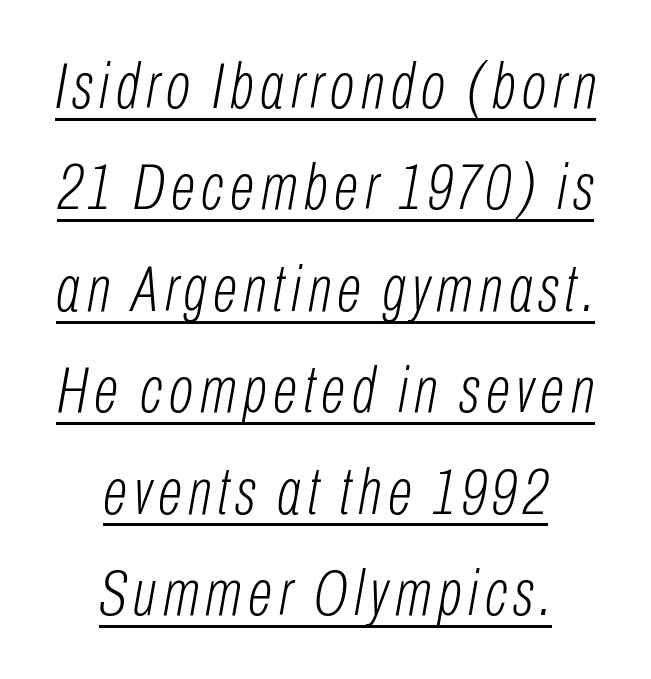
Q: Is the text bold? A: No.
Q: Is the text italic (slanted)? A: Yes, it leans right by about 10 degrees.
Q: Is the text underlined? A: Yes.
Q: How is the paragraph aligned? A: Centered.
Q: Is the spacing between lines tight, normal or loose? A: Normal.
Q: Width (condensed, normal, or wide)? A: Condensed.
Q: Stroke contrast? A: Low.
Q: x-height? A: Medium.
Q: Monospaced? A: No.
